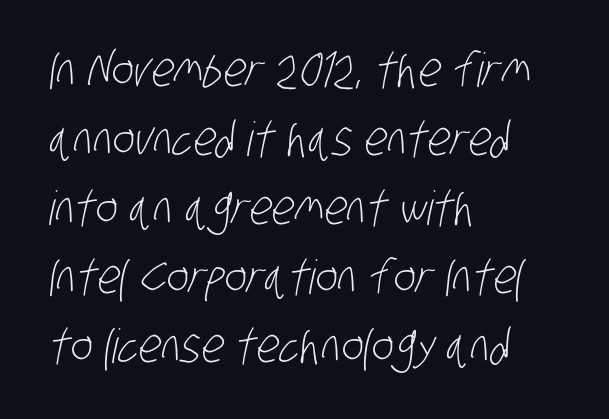
Q: Is the text bold? A: No.
Q: Is the typeface a serif or a sans-serif typeface? A: Sans-serif.
Q: Is the text underlined? A: No.
Q: How is the paragraph aligned? A: Left-aligned.
Q: Is the spacing between letters normal or unusually wide? A: Normal.
Q: Is the spacing between lines tight, normal or loose? A: Normal.
Q: Width (condensed, normal, or wide)? A: Condensed.
Q: Stroke contrast? A: Low.
Q: x-height? A: Large.
Q: Monospaced? A: No.
